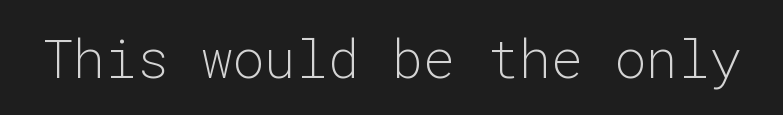
Q: Is the text bold? A: No.
Q: Is the text italic (slanted)? A: No, it is upright.
Q: Is the typeface a serif or a sans-serif typeface? A: Sans-serif.
Q: Is the text underlined? A: No.
Q: Is the spacing between letters normal or unusually wide? A: Normal.
Q: Width (condensed, normal, or wide)? A: Normal.
Q: Stroke contrast? A: Low.
Q: x-height? A: Medium.
Q: Monospaced? A: Yes.
